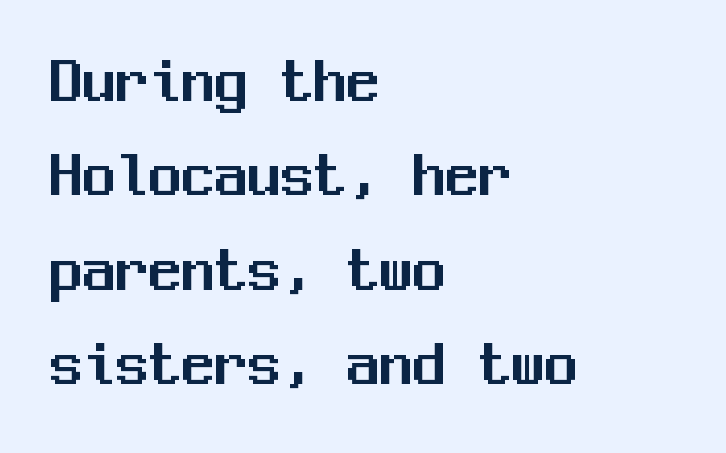
The typesetter chose a ragged-right arrangement here. The glyphs in this specimen are sans serif. Descender tails drop into unmarked territory. The lettering stays uniformly vertical, giving the passage a roman look.
